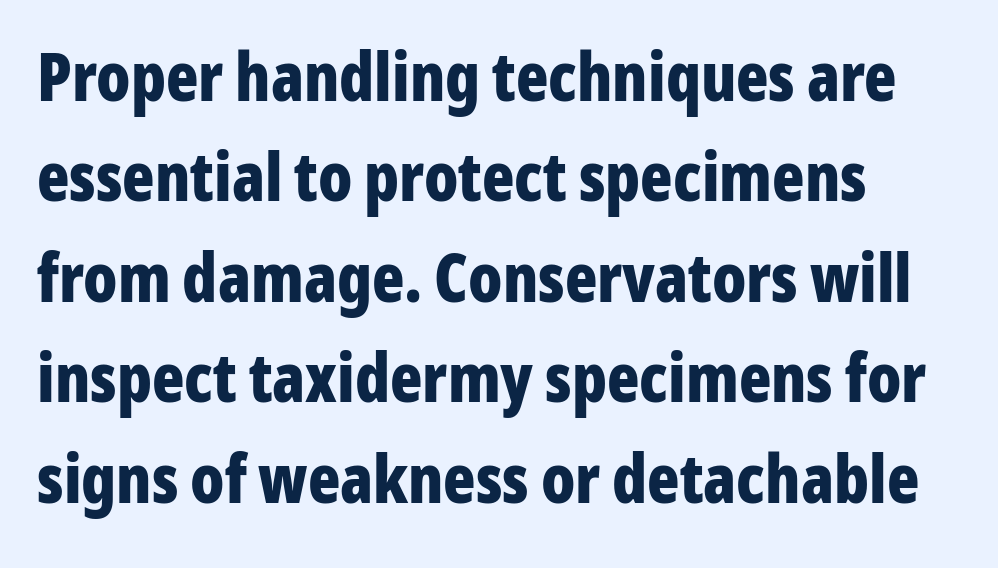
The image shows 67 px bold, condensed sans-serif type, upright; set left-aligned, normal line spacing (1.5x), normal letter spacing, not underlined; low stroke contrast and a medium x-height.
